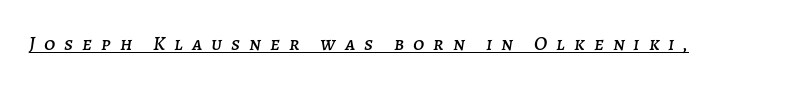
Q: Is the text italic (slanted)? A: Yes, it leans right by about 7 degrees.
Q: Is the text underlined? A: Yes.
Q: Is the spacing between letters normal or unusually wide? A: Unusually wide.
